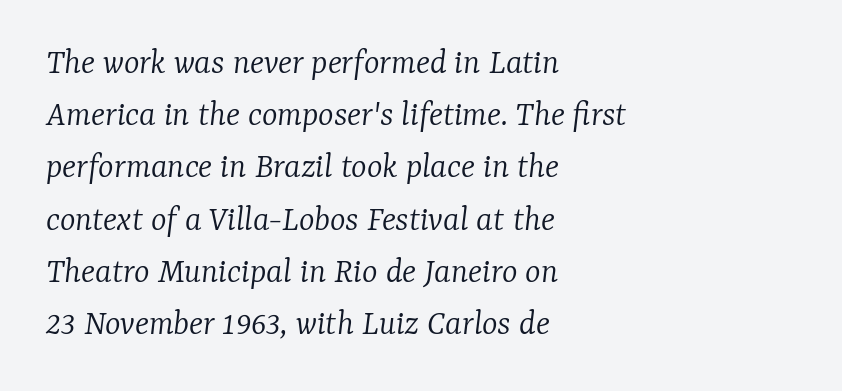
Q: Is the text bold? A: No.
Q: Is the text italic (slanted)? A: Yes, it leans right by about 7 degrees.
Q: Is the typeface a serif or a sans-serif typeface? A: Serif.
Q: Is the text underlined? A: No.
Q: How is the paragraph aligned? A: Left-aligned.
Q: Is the spacing between letters normal or unusually wide? A: Normal.
Q: Is the spacing between lines tight, normal or loose? A: Normal.
Q: Width (condensed, normal, or wide)? A: Normal.
Q: Stroke contrast? A: Low.
Q: x-height? A: Medium.
Q: Monospaced? A: No.
